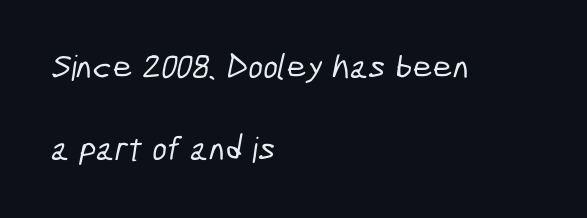
{"serif": "no", "width": "condensed", "stroke_contrast": "low", "x_height": "medium", "monospaced": "no", "underline": "no", "align": "left", "line_spacing": "loose", "line_spacing_ratio": 2.35, "letter_spacing": "normal", "letter_spacing_em": 0.0, "glyph_px": 35}
